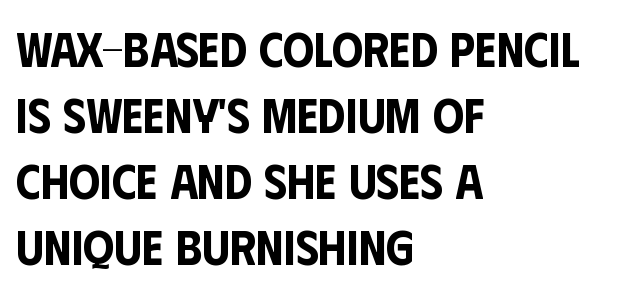
{"serif": "no", "italic": "no", "width": "condensed", "stroke_contrast": "low", "x_height": "large", "monospaced": "no", "underline": "no", "align": "left", "line_spacing": "normal", "line_spacing_ratio": 1.35, "letter_spacing": "normal", "letter_spacing_em": 0.0, "glyph_px": 49}
